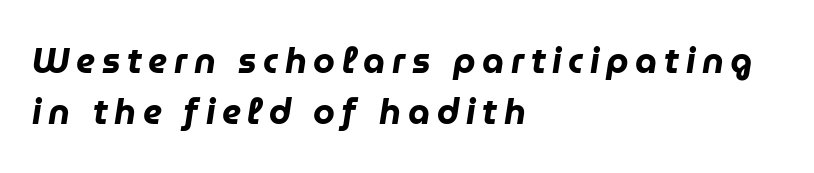
The image shows 35 px heavy type, italic (leaning right); set left-aligned, normal line spacing (1.47x), not underlined; low stroke contrast and a medium x-height.
